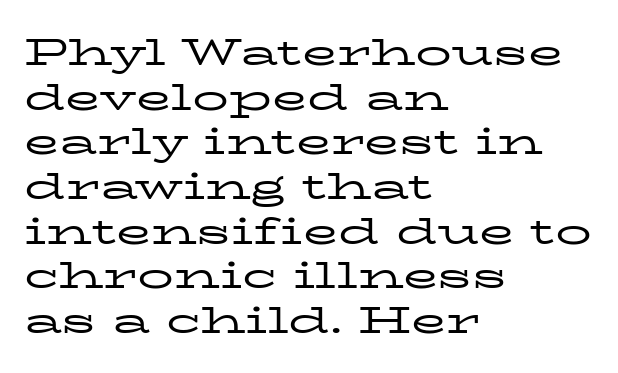
The image shows 36 px regular-weight, wide serif type, upright; set left-aligned, line spacing 1.24x, normal letter spacing, not underlined; low stroke contrast and a medium x-height.
